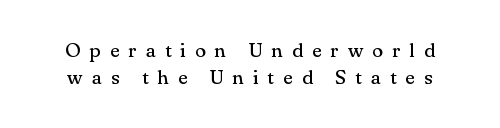
Q: Is the text bold? A: No.
Q: Is the text italic (slanted)? A: No, it is upright.
Q: Is the text underlined? A: No.
Q: Is the spacing between letters normal or unusually wide? A: Unusually wide.
Q: Is the spacing between lines tight, normal or loose? A: Normal.
